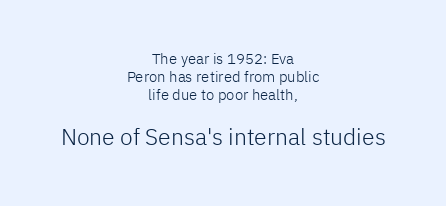
Which chunk is bigger? The second one — the bottom block dwarfs the top. The area under the type is left untouched. The letters stand upright; this is a roman face. The type is set solid horizontally, with unmodified tracking. No letter is thick-stroked: the sample isn't bold.
